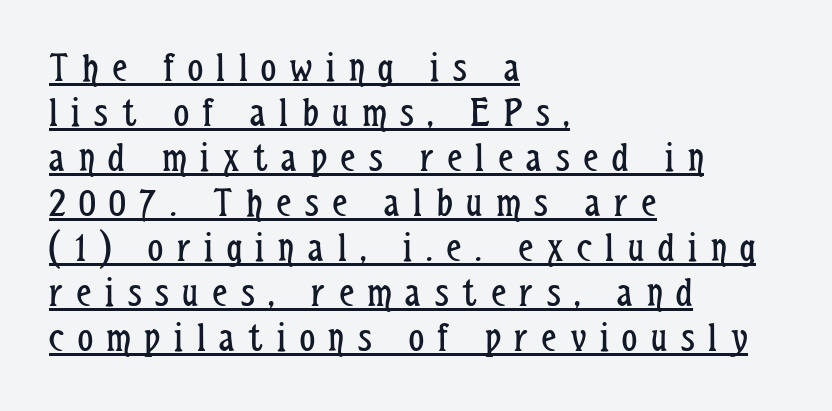
The image shows 42 px regular-weight, condensed sans-serif type, upright; set left-aligned, tight line spacing (1.07x), unusually wide letter spacing (+0.33 em), underlined; low stroke contrast and a medium x-height.
